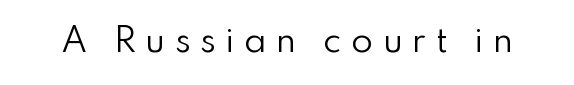
The image shows 32 px regular-weight sans-serif type, upright; set unusually wide letter spacing (+0.29 em), not underlined; low stroke contrast and a small x-height.
